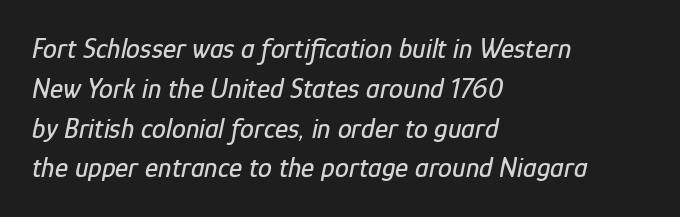
These lines are rendered in a variable-pitch font. Designer's note — italics engaged. Quick note: interline space is typical. Casual observation: everything's shoved over to the left.
